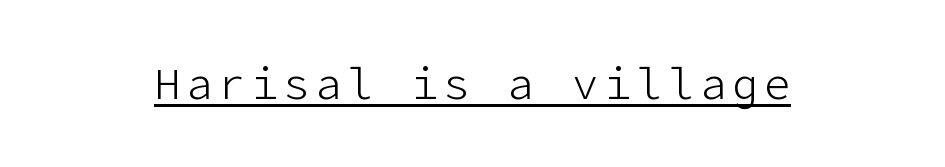
The letters stand upright; this is a roman face. In designer terms, the underline attribute is active on this setting. The typeface chosen for these lines omits serifs. A light-to-regular cut is what we see here.
